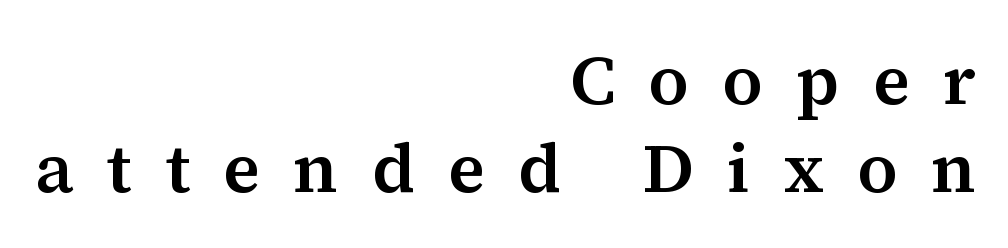
Where is the straight margin? On the right. Leading matches the norm, producing a regular column. A typesetter would mark this as roman, not italic. Characters follow at a spacing far wider than the type designer built in. The strip under each line holds only bare page. Each letter keeps its own natural width here, so spacing adapts to shape.
